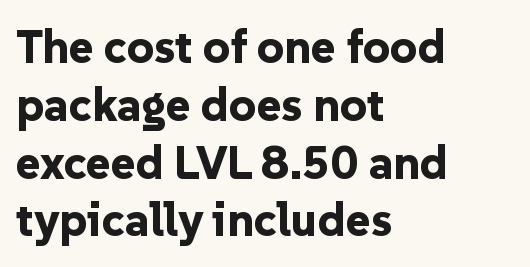
{"serif": "no", "italic": "no", "bold": "yes", "weight": "bold", "width": "normal", "stroke_contrast": "low", "x_height": "medium", "monospaced": "no", "underline": "no", "align": "left", "line_spacing_ratio": 1.23, "letter_spacing": "normal", "letter_spacing_em": 0.0, "glyph_px": 47}
